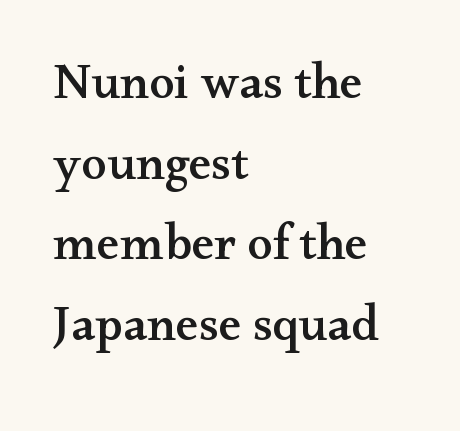
Q: Is the text italic (slanted)? A: No, it is upright.
Q: Is the typeface a serif or a sans-serif typeface? A: Serif.
Q: Is the text underlined? A: No.
Q: How is the paragraph aligned? A: Left-aligned.
Q: Is the spacing between letters normal or unusually wide? A: Normal.
Q: Is the spacing between lines tight, normal or loose? A: Normal.
Q: Width (condensed, normal, or wide)? A: Wide.
Q: Stroke contrast? A: Medium.
Q: x-height? A: Small.
Q: Monospaced? A: No.
